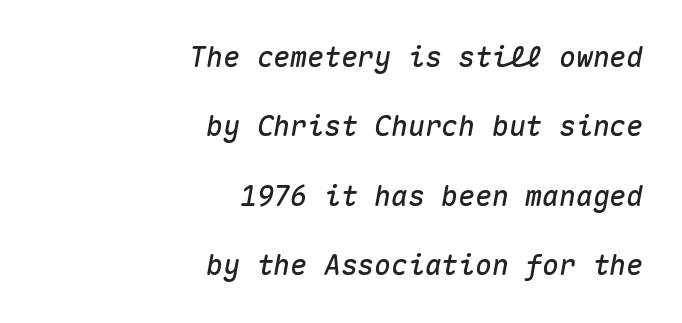
{"italic": "yes", "lean": "right", "slant_degrees": 10, "width": "normal", "stroke_contrast": "medium", "x_height": "medium", "monospaced": "yes", "underline": "no", "align": "right", "line_spacing": "loose", "line_spacing_ratio": 2.48, "letter_spacing": "normal", "letter_spacing_em": 0.0, "glyph_px": 28}
